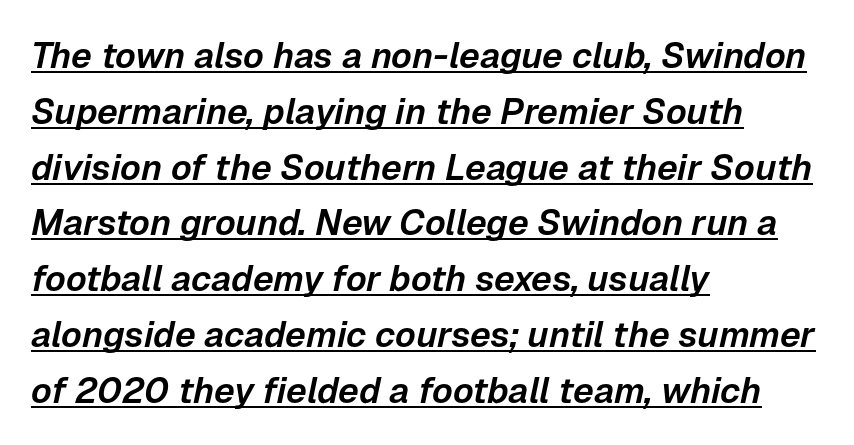
Line spacing here is normal. There's an unmistakable incline to the writing here. The sample's only ornament is a line tracing under the words. In terms of letterspacing, this is plain default setting. This sample has the flowing, uneven cadence of proportional lettering. If you drew a ruler down the left edge, every line would touch it.
